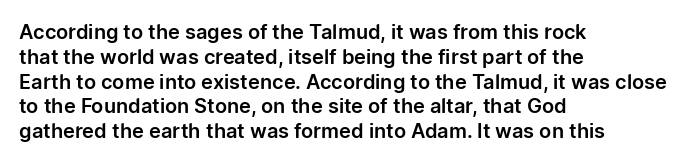
{"italic": "no", "underline": "no", "align": "left", "line_spacing_ratio": 1.24, "letter_spacing": "normal", "letter_spacing_em": 0.0, "glyph_px": 20}
